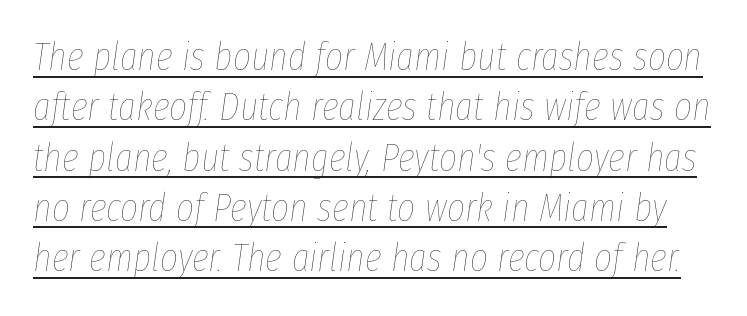
{"italic": "yes", "lean": "right", "slant_degrees": 8, "bold": "no", "weight": "thin", "width": "condensed", "stroke_contrast": "low", "x_height": "medium", "monospaced": "no", "underline": "yes", "line_spacing": "normal", "line_spacing_ratio": 1.29, "letter_spacing": "normal", "letter_spacing_em": 0.0, "glyph_px": 39}
